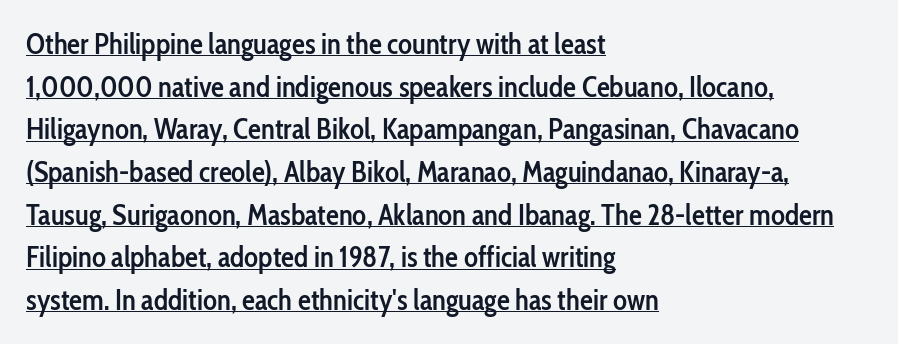
The image shows 29 px semibold, condensed sans-serif type, upright; set left-aligned, normal line spacing (1.47x), normal letter spacing, underlined; low stroke contrast and a medium x-height.
